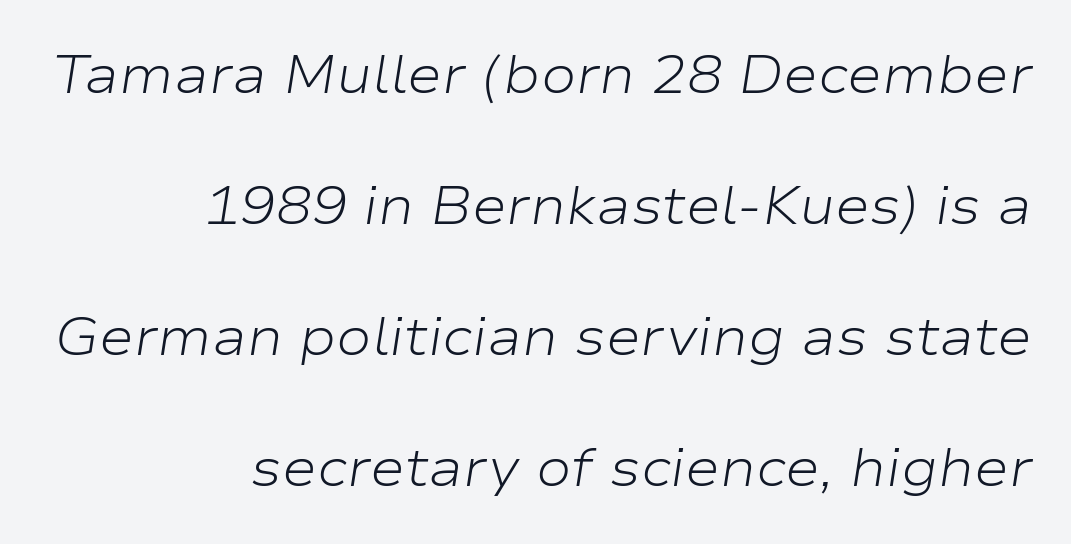
{"italic": "yes", "lean": "right", "slant_degrees": 9, "bold": "no", "weight": "light", "width": "wide", "stroke_contrast": "low", "x_height": "medium", "monospaced": "no", "underline": "no", "align": "right", "line_spacing": "loose", "line_spacing_ratio": 2.47, "letter_spacing": "normal", "letter_spacing_em": 0.0, "glyph_px": 53}
